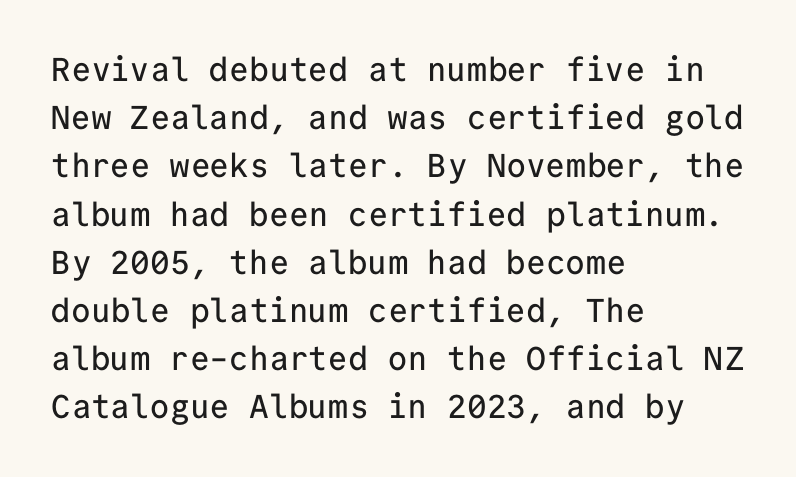
{"serif": "no", "italic": "no", "width": "normal", "stroke_contrast": "low", "x_height": "medium", "monospaced": "yes", "underline": "no", "align": "left", "line_spacing": "normal", "line_spacing_ratio": 1.46, "letter_spacing": "normal", "letter_spacing_em": 0.0, "glyph_px": 33}
